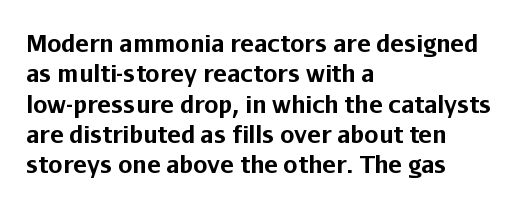
Q: Is the text bold? A: Yes.
Q: Is the text italic (slanted)? A: No, it is upright.
Q: Is the text underlined? A: No.
Q: How is the paragraph aligned? A: Left-aligned.
Q: Is the spacing between letters normal or unusually wide? A: Normal.
Q: Is the spacing between lines tight, normal or loose? A: Normal.
